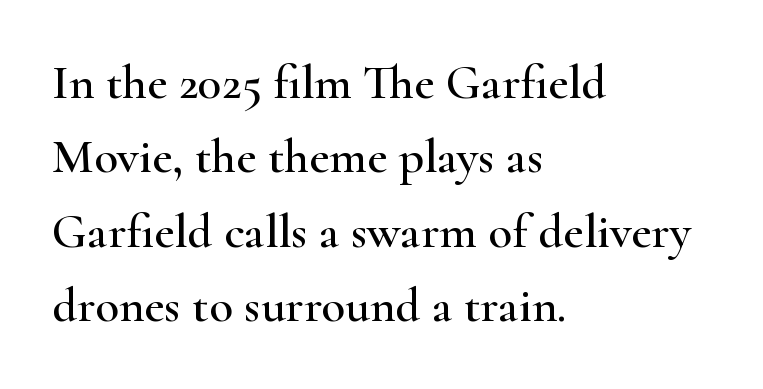
Q: Is the text italic (slanted)? A: No, it is upright.
Q: Is the typeface a serif or a sans-serif typeface? A: Serif.
Q: Is the text underlined? A: No.
Q: How is the paragraph aligned? A: Left-aligned.
Q: Is the spacing between letters normal or unusually wide? A: Normal.
Q: Is the spacing between lines tight, normal or loose? A: Normal.
Q: Width (condensed, normal, or wide)? A: Wide.
Q: Stroke contrast? A: High.
Q: x-height? A: Small.
Q: Monospaced? A: No.
